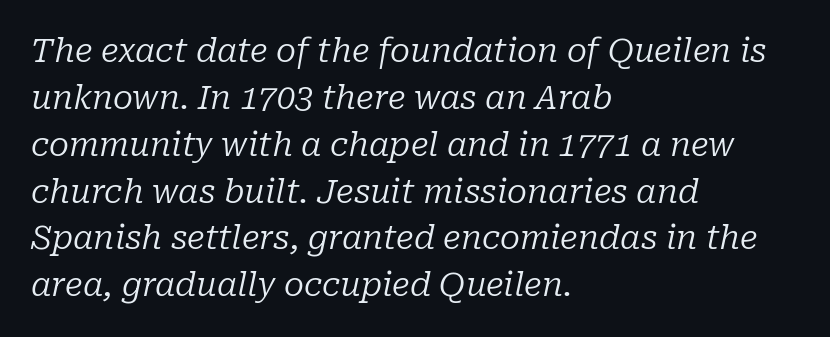
{"serif": "yes", "italic": "yes", "lean": "right", "slant_degrees": 10, "bold": "no", "weight": "regular", "width": "normal", "stroke_contrast": "low", "x_height": "medium", "monospaced": "no", "underline": "no", "align": "left", "line_spacing": "normal", "line_spacing_ratio": 1.42, "letter_spacing": "normal", "letter_spacing_em": 0.0, "glyph_px": 33}
